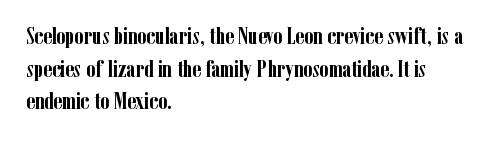
Here the glyphs are tracked normally, forming tight word shapes. One-word summary of the alignment: left. In terms of posture, this sample is upright. Notice how thick the strokes are: this is what a full bold looks like. The lines sit at an ordinary, default distance from one another.
